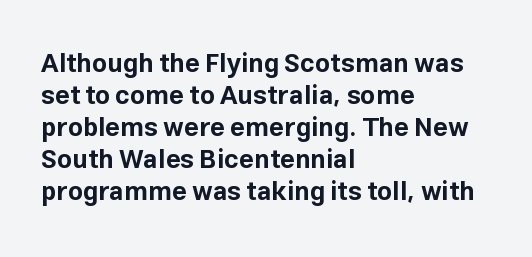
Alignment: flush left. A clean baseline with only descenders dipping below it. Vertical strokes here are truly vertical. Every letter is thick-stroked: bold, no question. A typesetter would call this zero additional tracking.
